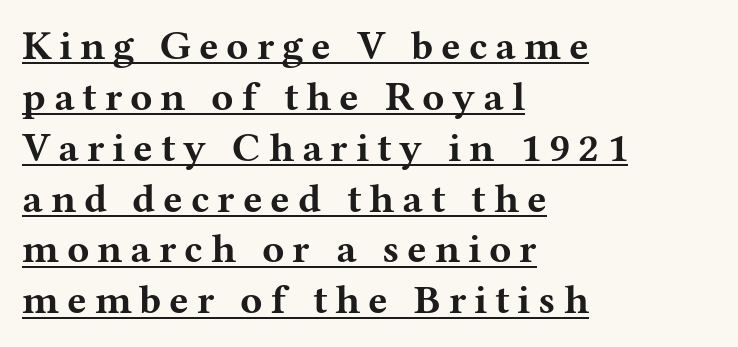
{"serif": "yes", "italic": "no", "bold": "yes", "weight": "bold", "width": "wide", "stroke_contrast": "medium", "x_height": "medium", "monospaced": "no", "underline": "yes", "align": "left", "line_spacing_ratio": 1.24, "glyph_px": 41}
